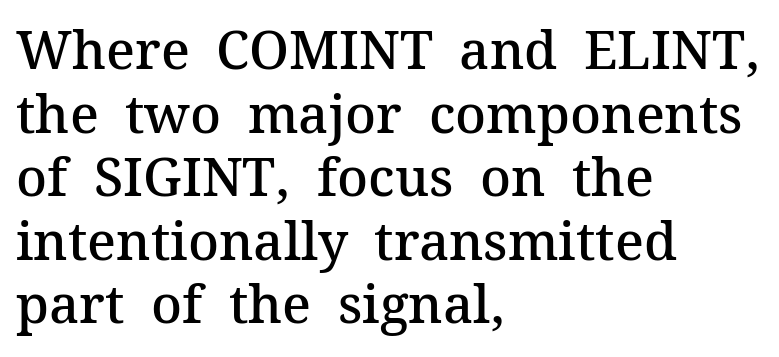
The image shows 53 px semibold serif type, upright; set left-aligned, line spacing 1.2x, normal letter spacing, not underlined; medium stroke contrast and a medium x-height.
